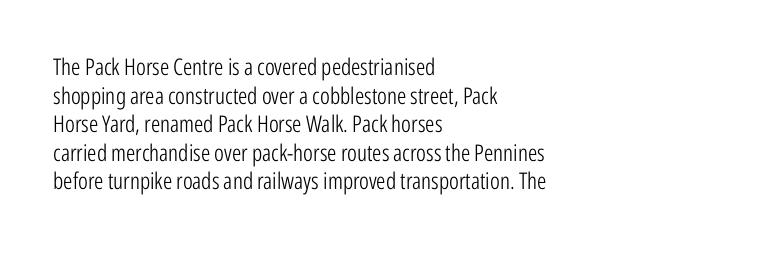
Beneath every word, the page is bare. On a weight scale, this lands at 450 or below. Look at the tracking — it's just the regular setting, nothing added. The typesetter chose a ragged-right arrangement here. Upright lettering throughout.
